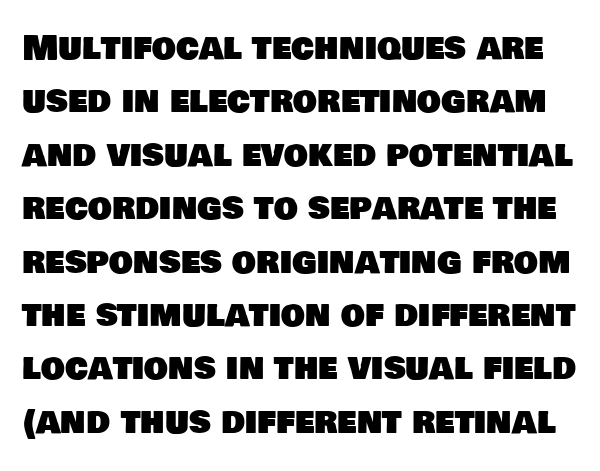
{"serif": "no", "width": "normal", "stroke_contrast": "low", "x_height": "large", "monospaced": "no", "underline": "no", "line_spacing": "normal", "line_spacing_ratio": 1.57, "letter_spacing": "normal", "letter_spacing_em": 0.0, "glyph_px": 34}
